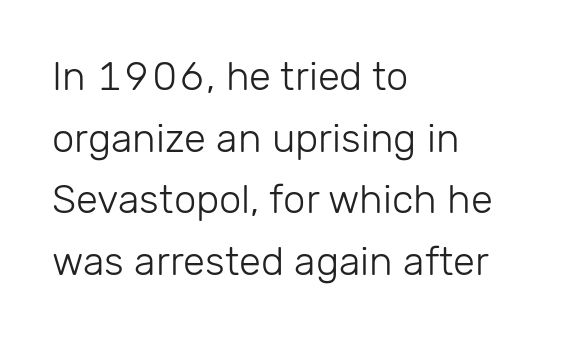
Q: Is the text bold? A: No.
Q: Is the text italic (slanted)? A: No, it is upright.
Q: Is the typeface a serif or a sans-serif typeface? A: Sans-serif.
Q: Is the text underlined? A: No.
Q: How is the paragraph aligned? A: Left-aligned.
Q: Is the spacing between letters normal or unusually wide? A: Normal.
Q: Is the spacing between lines tight, normal or loose? A: Normal.
Q: Width (condensed, normal, or wide)? A: Normal.
Q: Stroke contrast? A: Low.
Q: x-height? A: Medium.
Q: Monospaced? A: No.
